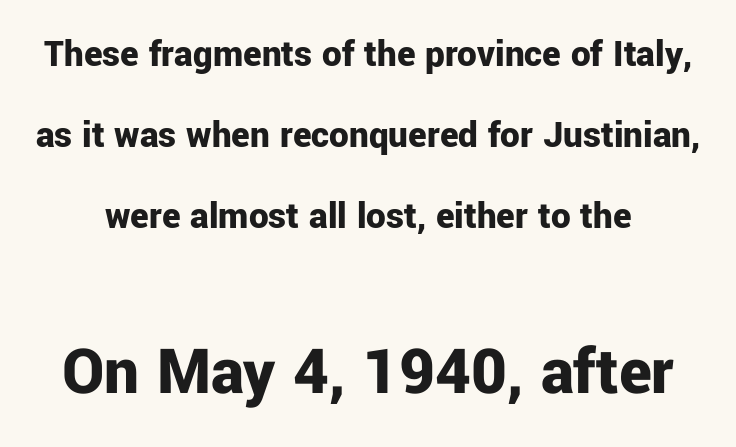
Heavy, bold letterforms. No feet cap the strokes, marking this as sans-serif type. This layout puts the modest block above and the oversized block below. Does extra space separate the letters? No, they use regular spacing. The rendering uses natural spacing where letterforms have individual widths. Unmarked baselines from the first word to the last.
